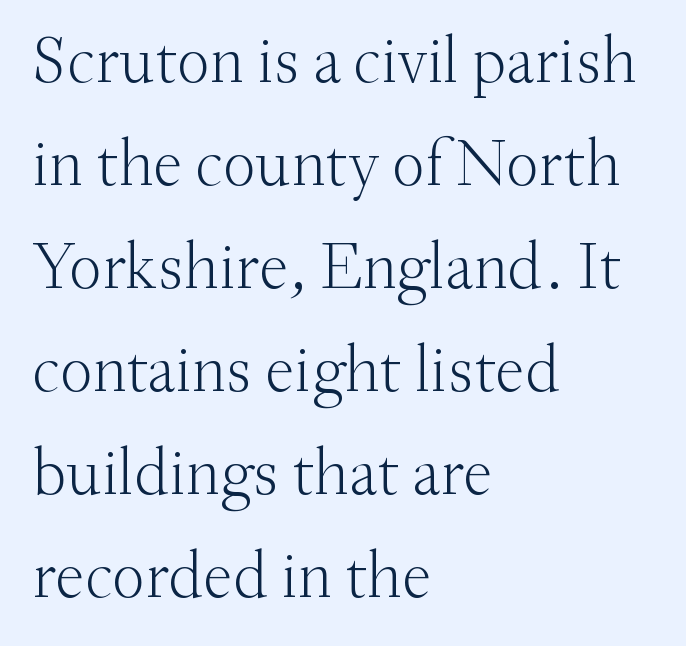
{"serif": "yes", "italic": "no", "bold": "no", "weight": "light", "width": "normal", "stroke_contrast": "medium", "x_height": "small", "monospaced": "no", "underline": "no", "align": "left", "line_spacing": "normal", "line_spacing_ratio": 1.56, "letter_spacing": "normal", "letter_spacing_em": 0.0, "glyph_px": 66}
